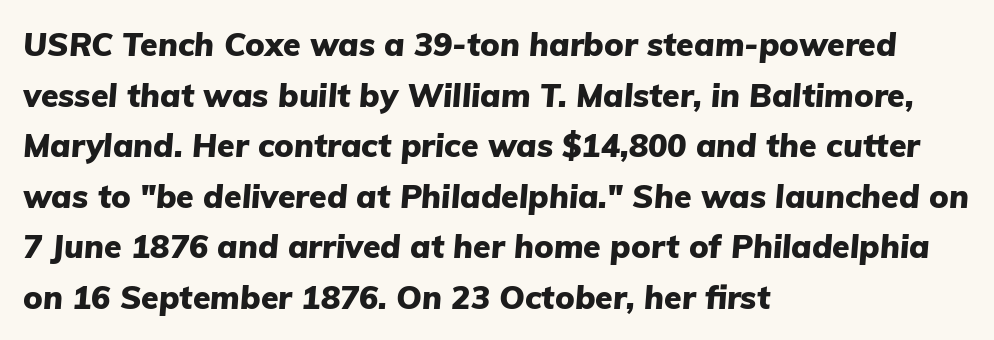
Q: Is the text bold? A: Yes.
Q: Is the text italic (slanted)? A: Yes, it leans right by about 5 degrees.
Q: Is the text underlined? A: No.
Q: How is the paragraph aligned? A: Left-aligned.
Q: Is the spacing between letters normal or unusually wide? A: Normal.
Q: Is the spacing between lines tight, normal or loose? A: Normal.
Q: Width (condensed, normal, or wide)? A: Normal.
Q: Stroke contrast? A: Low.
Q: x-height? A: Medium.
Q: Monospaced? A: No.
